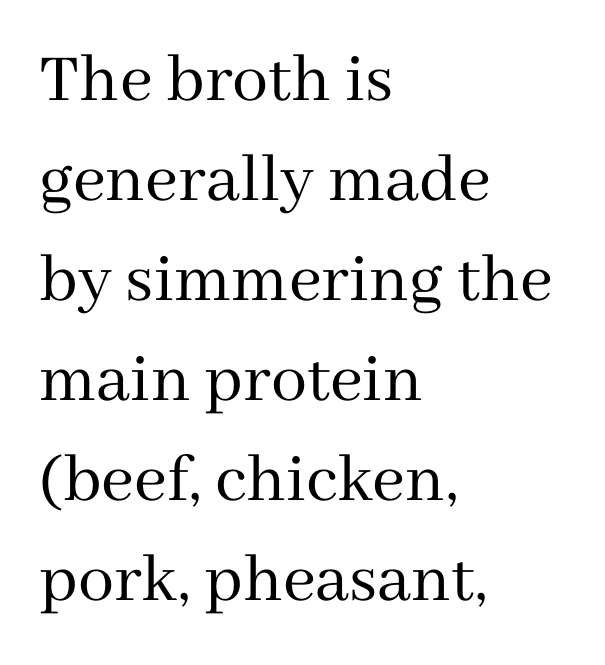
The image shows 72 px regular-weight serif type, upright; set left-aligned, normal line spacing (1.39x), normal letter spacing, not underlined; medium stroke contrast and a medium x-height.
